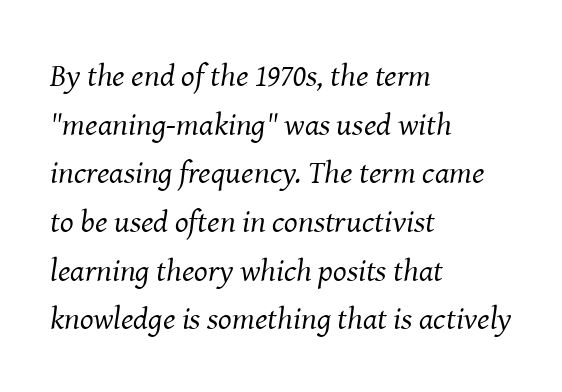
Whoever set this chose a conventional vertical rhythm. Descenders are the only things crossing below the line. No extra tracking has been applied to these lines. A student would call this left alignment; a typographer would say flush left, rag right.
